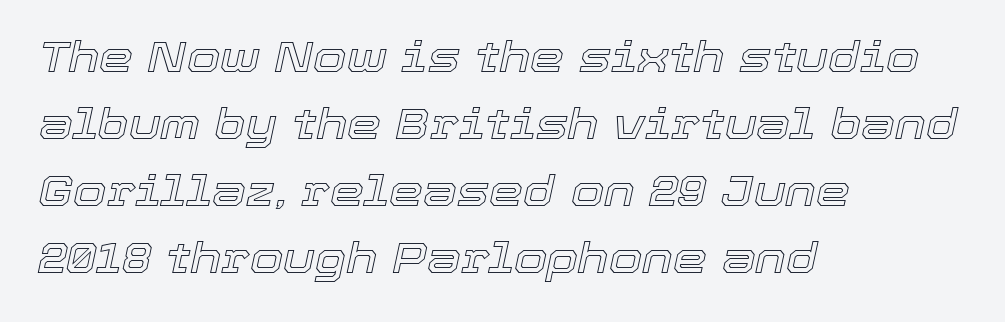
Q: Is the text italic (slanted)? A: Yes, it leans right by about 12 degrees.
Q: Is the text underlined? A: No.
Q: How is the paragraph aligned? A: Left-aligned.
Q: Is the spacing between letters normal or unusually wide? A: Normal.
Q: Is the spacing between lines tight, normal or loose? A: Normal.
Q: Width (condensed, normal, or wide)? A: Normal.
Q: x-height? A: Medium.
Q: Monospaced? A: No.
